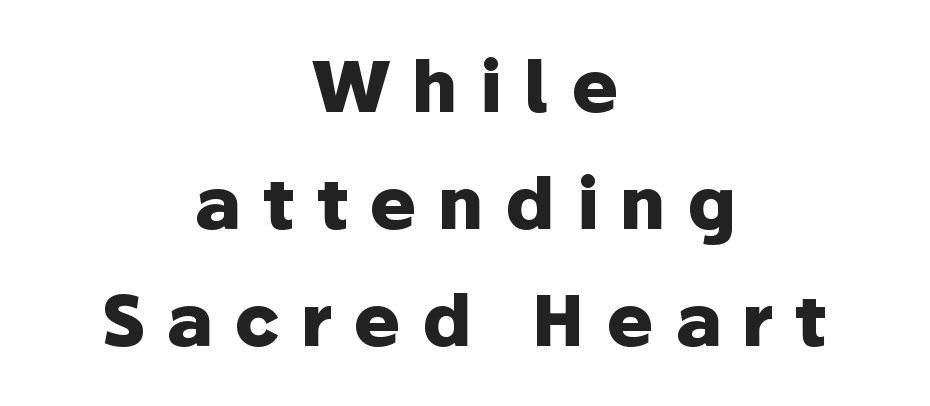
{"serif": "no", "italic": "no", "bold": "yes", "weight": "heavy", "width": "normal", "stroke_contrast": "low", "x_height": "medium", "monospaced": "no", "underline": "no", "align": "center", "line_spacing": "normal", "line_spacing_ratio": 1.65, "letter_spacing": "wide", "letter_spacing_em": 0.3, "glyph_px": 71}
